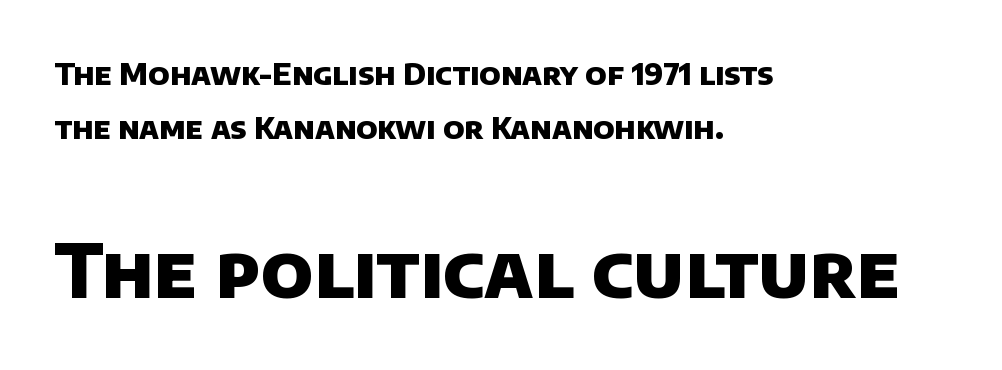
The image shows 74 px heavy sans-serif type; set left-aligned, line spacing 1.8x, normal letter spacing, not underlined; the second (bottom) block is 2.47x larger; low stroke contrast and a large x-height.
